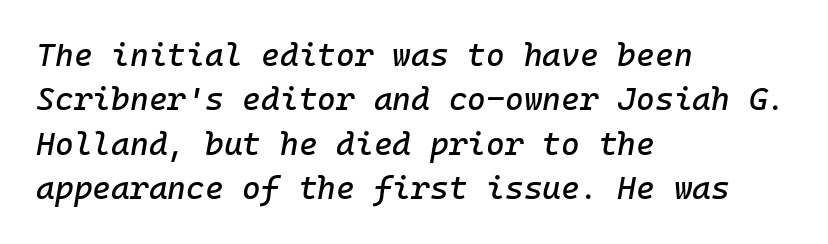
Q: Is the text italic (slanted)? A: Yes, it leans right by about 10 degrees.
Q: Is the text underlined? A: No.
Q: How is the paragraph aligned? A: Left-aligned.
Q: Is the spacing between letters normal or unusually wide? A: Normal.
Q: Is the spacing between lines tight, normal or loose? A: Normal.
Q: Width (condensed, normal, or wide)? A: Normal.
Q: Stroke contrast? A: Low.
Q: x-height? A: Medium.
Q: Monospaced? A: Yes.
